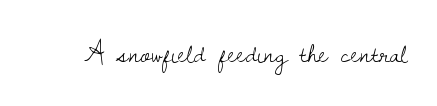
Q: Is the text bold? A: No.
Q: Is the text italic (slanted)? A: Yes.
Q: Is the typeface a serif or a sans-serif typeface? A: Serif.
Q: Is the text underlined? A: No.
Q: Is the spacing between letters normal or unusually wide? A: Normal.
Q: Width (condensed, normal, or wide)? A: Normal.
Q: Stroke contrast? A: Low.
Q: x-height? A: Small.
Q: Monospaced? A: No.
